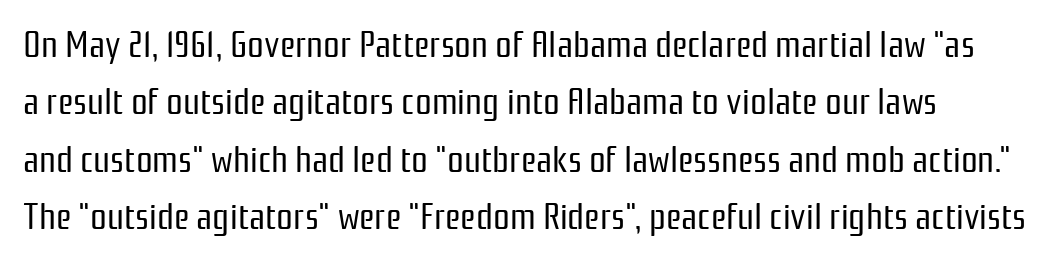
{"serif": "no", "italic": "no", "bold": "no", "weight": "regular", "width": "condensed", "stroke_contrast": "low", "x_height": "medium", "monospaced": "no", "underline": "no", "line_spacing": "normal", "line_spacing_ratio": 1.55, "letter_spacing": "normal", "letter_spacing_em": 0.0, "glyph_px": 37}
